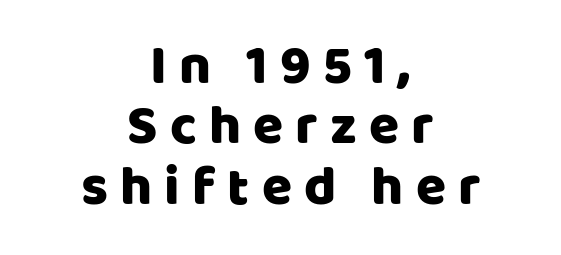
{"serif": "no", "italic": "no", "width": "normal", "stroke_contrast": "low", "x_height": "large", "monospaced": "no", "underline": "no", "align": "center", "line_spacing": "tight", "line_spacing_ratio": 1.1, "letter_spacing": "wide", "letter_spacing_em": 0.22, "glyph_px": 55}
